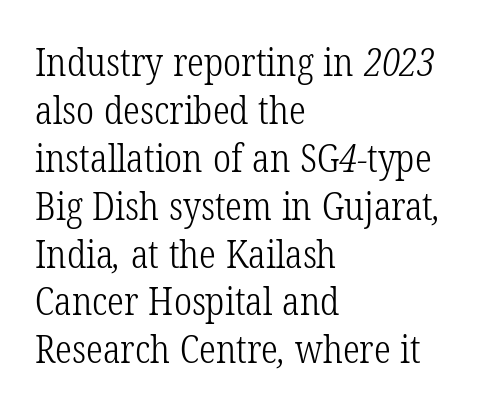
The image shows 38 px light, condensed serif type; set left-aligned, normal line spacing (1.26x), normal letter spacing, not underlined; low stroke contrast and a medium x-height.
